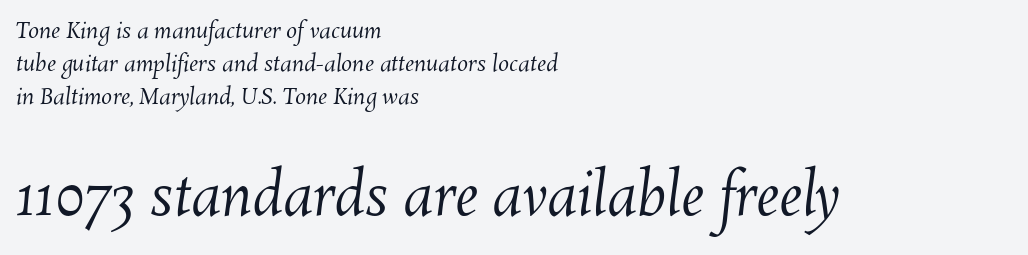
{"bold": "no", "weight": "regular", "width": "normal", "stroke_contrast": "medium", "x_height": "medium", "monospaced": "no", "underline": "no", "align": "left", "line_spacing": "normal", "line_spacing_ratio": 1.5, "letter_spacing": "normal", "letter_spacing_em": 0.0, "larger_block": "second", "size_ratio": 2.55, "glyph_px": 56}
